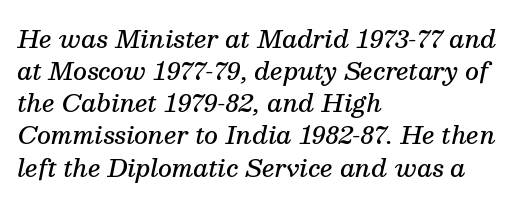
The image shows 24 px text type, italic (leaning right); set left-aligned, normal line spacing (1.34x), normal letter spacing, not underlined.
